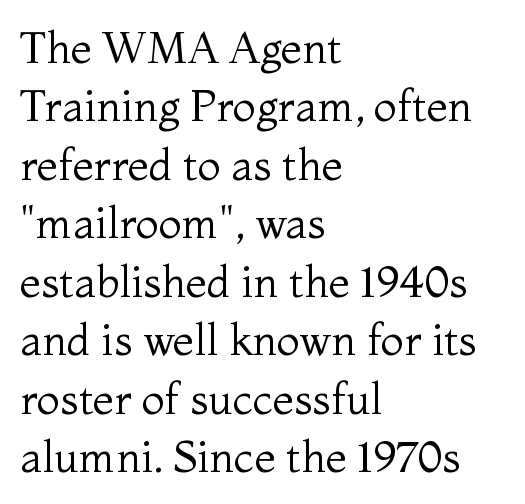
Here the glyphs are tracked normally, forming tight word shapes. All the whitespace from short lines collects on the right. Notice how descenders clear the ascenders below comfortably — that's standard leading. Words float on clear page, feet unadorned. No heavy texture on the line: the type isn't bold.
